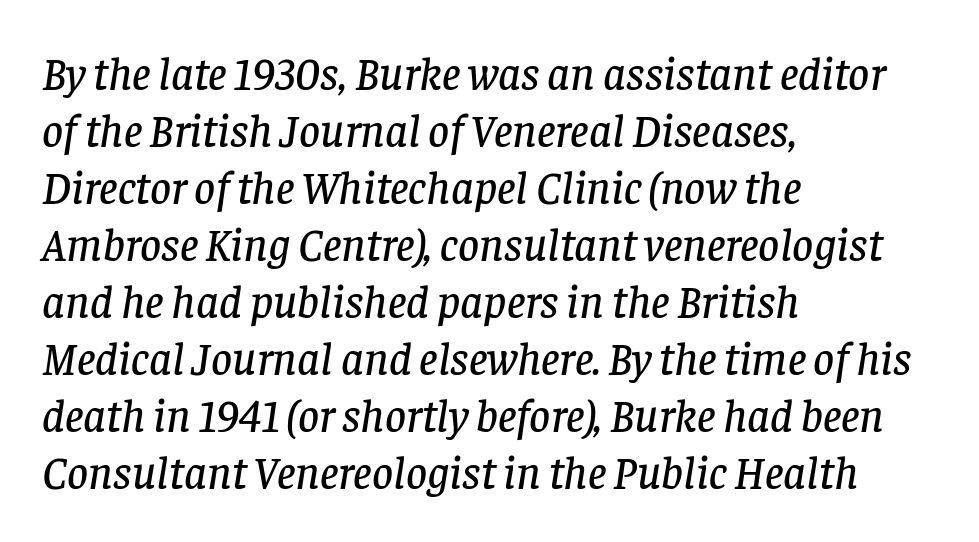
{"serif": "yes", "italic": "yes", "lean": "right", "slant_degrees": 8, "width": "normal", "stroke_contrast": "low", "x_height": "large", "monospaced": "no", "underline": "no", "align": "left", "line_spacing_ratio": 1.24, "letter_spacing": "normal", "letter_spacing_em": 0.0, "glyph_px": 46}
